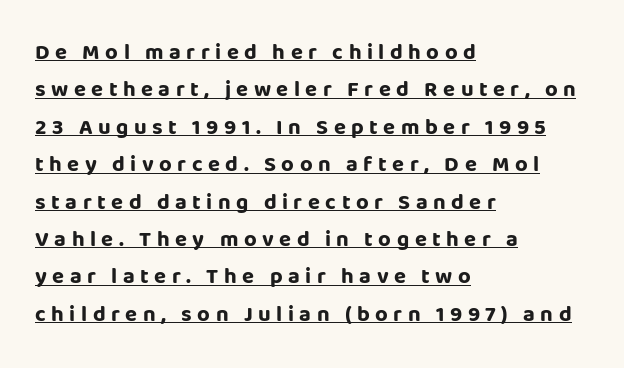
A continuous stroke trails under the words, as in a hyperlink. This sample uses expanded letter spacing, leaving extra air between glyphs. In CSS terms this would be text-align: left. This sample keeps an unexceptional amount of space between lines. The strokes are fattened all the way to bold.
